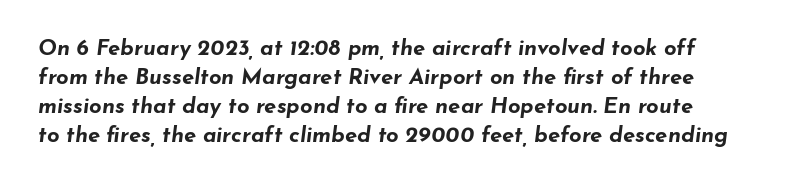
{"italic": "yes", "lean": "right", "slant_degrees": 7, "bold": "yes", "underline": "no", "line_spacing": "normal", "line_spacing_ratio": 1.32, "letter_spacing": "normal", "letter_spacing_em": 0.0, "glyph_px": 22}
